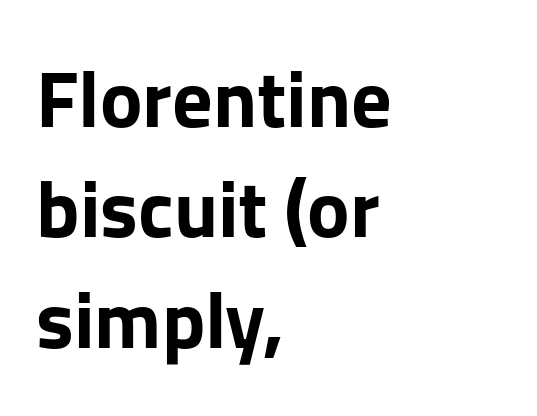
The image shows 80 px bold sans-serif type, upright; set left-aligned, normal line spacing (1.38x), normal letter spacing, not underlined; low stroke contrast and a medium x-height.
